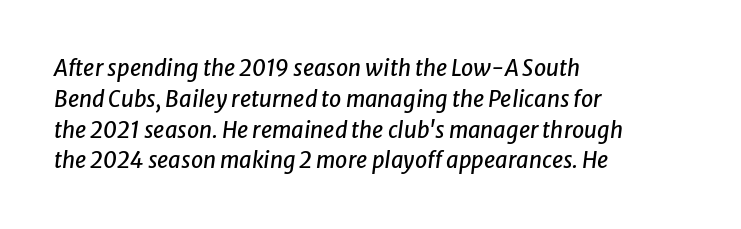
Just letters on the line, the space beneath them empty. Reading down the column, the eye jumps a familiar distance to each next line. The font's italic variant was chosen for this text. Nobody touched the tracking dial on this one. One-word summary of the alignment: left.
